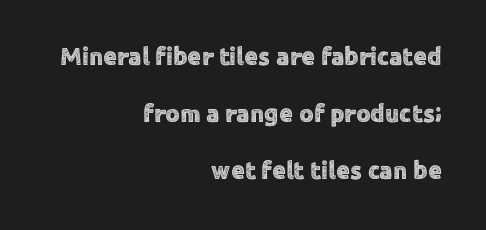
The image shows 25 px text type, upright; set right-aligned, loose line spacing (2.29x), normal letter spacing, not underlined.
